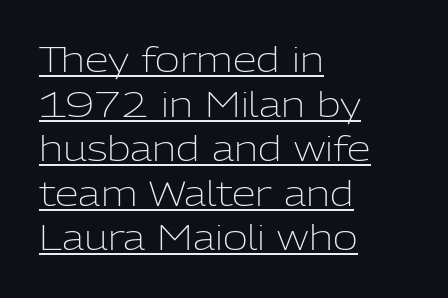
Q: Is the text bold? A: No.
Q: Is the text italic (slanted)? A: No, it is upright.
Q: Is the typeface a serif or a sans-serif typeface? A: Sans-serif.
Q: Is the text underlined? A: Yes.
Q: How is the paragraph aligned? A: Left-aligned.
Q: Is the spacing between letters normal or unusually wide? A: Normal.
Q: Is the spacing between lines tight, normal or loose? A: Normal.
Q: Width (condensed, normal, or wide)? A: Normal.
Q: Stroke contrast? A: Low.
Q: x-height? A: Medium.
Q: Monospaced? A: No.
